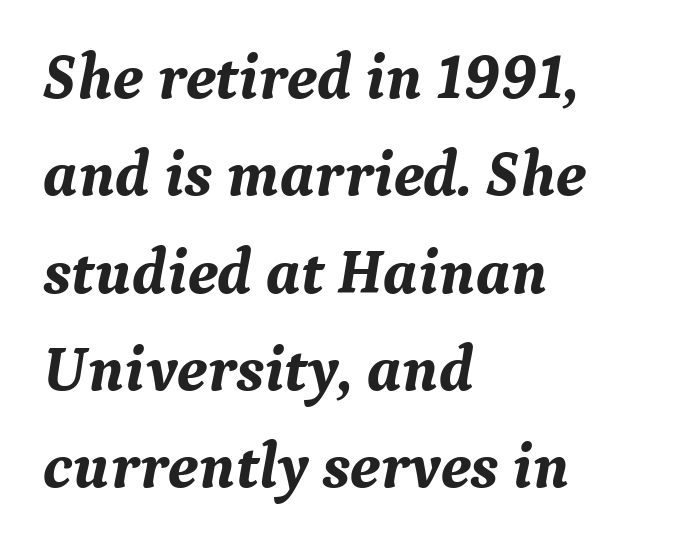
The image shows 64 px bold serif type, italic (leaning right); set left-aligned, normal line spacing (1.52x), normal letter spacing, not underlined; medium stroke contrast and a medium x-height.
